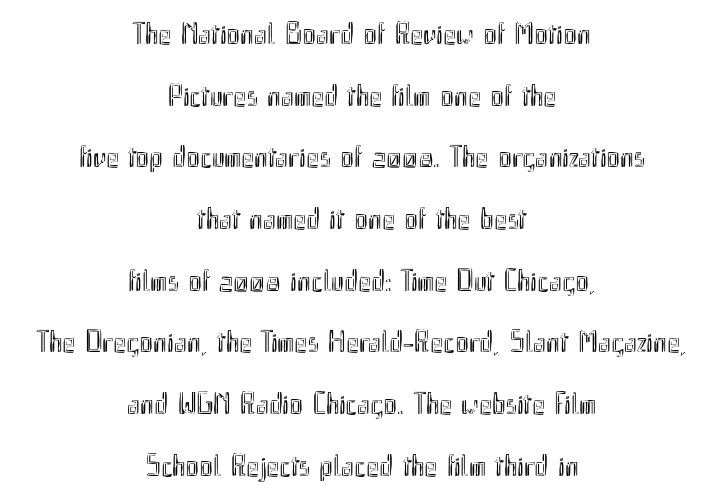
These lines are rendered in a variable-pitch font. The horizontal fit of the characters is conventional and even. Horizontally, the lines are justified to the midpoint only. The strip under each line holds only bare page. The lettering stays uniformly vertical, giving the passage a roman look.
